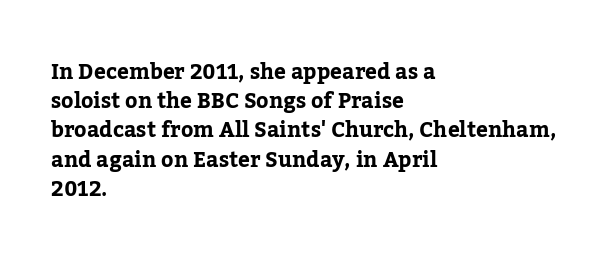
Each word holds together tightly as a unit, with standard inter-letter gaps. Left-aligned paragraph, ragged on the right. The vertical gap from one line to the next is medium. Nope, not italic — everything's standing straight. Check the space under the baseline: it is left empty.
